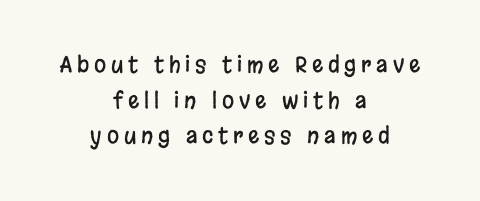
The image shows 22 px text type, upright; set centered, normal line spacing (1.62x), unusually wide letter spacing (+0.22 em), not underlined.
